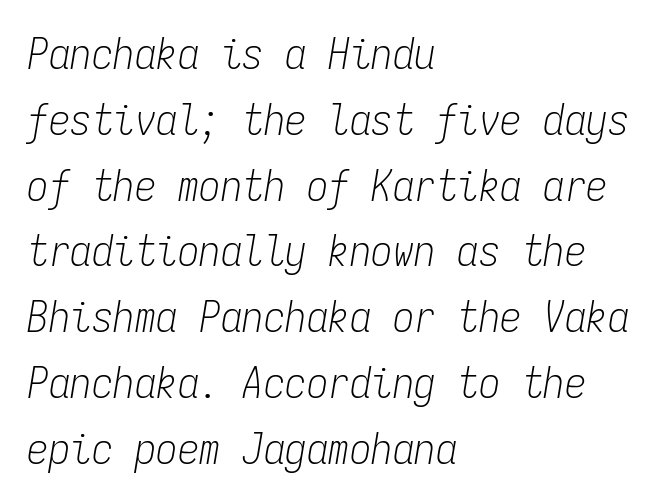
The letters march in equal steps, a hallmark of fixed-pitch type. Rows of type keep a routine distance in the vertical direction. Students, note that the glyphs here touch the page at normal intervals. Only glyphs here, with clear space below each row. Weight: not bold — regular or lighter.
